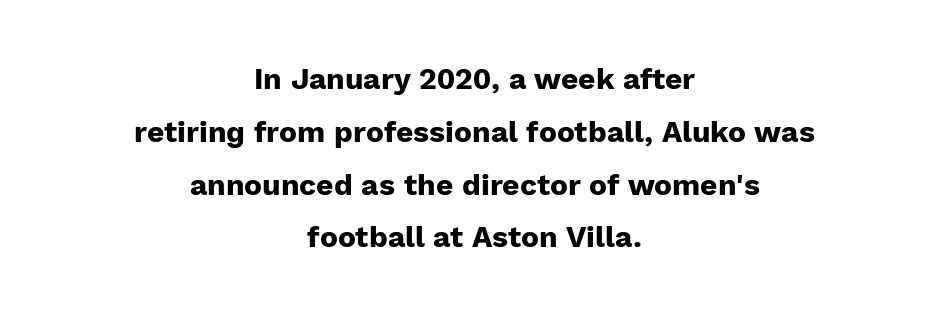
{"serif": "no", "italic": "no", "bold": "yes", "weight": "heavy", "width": "normal", "stroke_contrast": "low", "x_height": "medium", "monospaced": "no", "underline": "no", "align": "center", "line_spacing_ratio": 1.76, "letter_spacing": "normal", "letter_spacing_em": 0.0, "glyph_px": 30}
